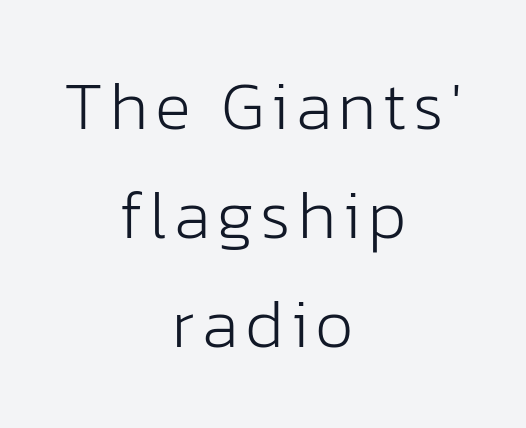
The image shows 68 px light sans-serif type, upright; set centered, normal line spacing (1.6x), not underlined; low stroke contrast and a medium x-height.
